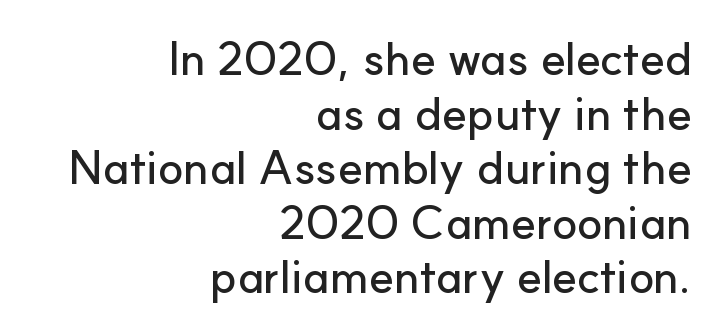
The image shows 47 px sans-serif type, upright; set right-aligned, line spacing 1.16x, normal letter spacing, not underlined; low stroke contrast and a small x-height.
